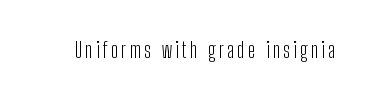
The specimen reads as upright at a glance. The face looks like a standard text weight, possibly lighter. Nobody drew a line under any word here.
